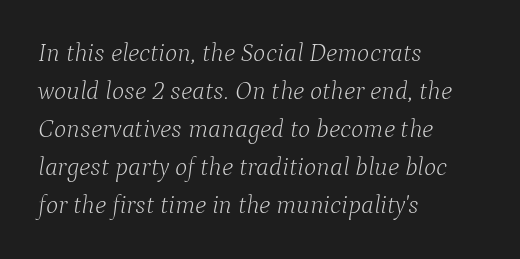
{"italic": "yes", "lean": "right", "slant_degrees": 9, "bold": "no", "underline": "no", "align": "left", "line_spacing": "normal", "line_spacing_ratio": 1.46, "letter_spacing": "normal", "letter_spacing_em": 0.0, "glyph_px": 26}
